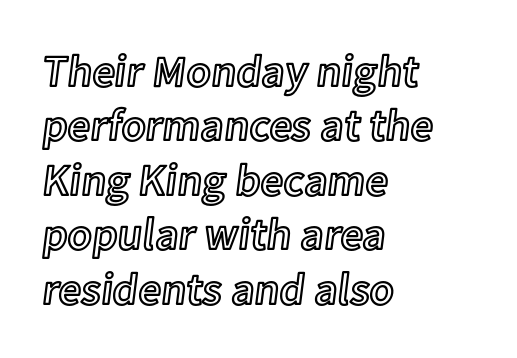
The image shows 45 px text type; set left-aligned, line spacing 1.21x, normal letter spacing, not underlined; a medium x-height.
